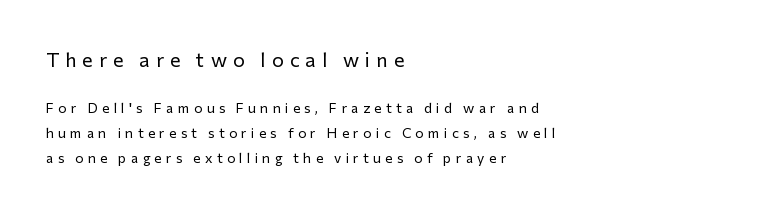
{"italic": "no", "bold": "no", "underline": "no", "align": "left", "line_spacing_ratio": 1.79, "letter_spacing": "wide", "letter_spacing_em": 0.3, "larger_block": "first", "size_ratio": 1.43, "glyph_px": 20}
